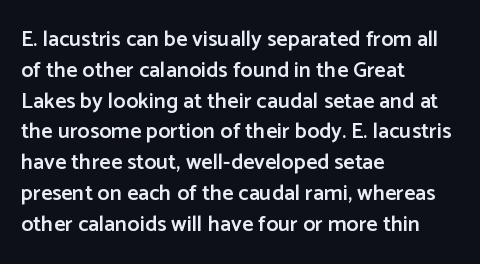
A typesetter would call this zero additional tracking. Decoration check: the copy has no underline. Set as a demibold, roughly 600 on the weight scale. The rendering uses a moderate line-height, typical for paragraphs.
